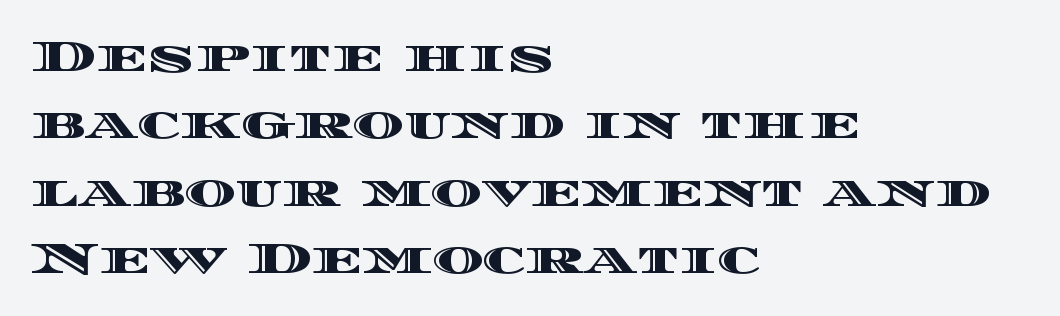
Letters rest on an invisible, unmarked baseline. Students, observe: this is what conventionally led text looks like. The type is set solid horizontally, with unmodified tracking. Ascenders rise straight up at ninety degrees. The rendering uses natural spacing where letterforms have individual widths. Does the copy run flush right? No — it runs flush left.
